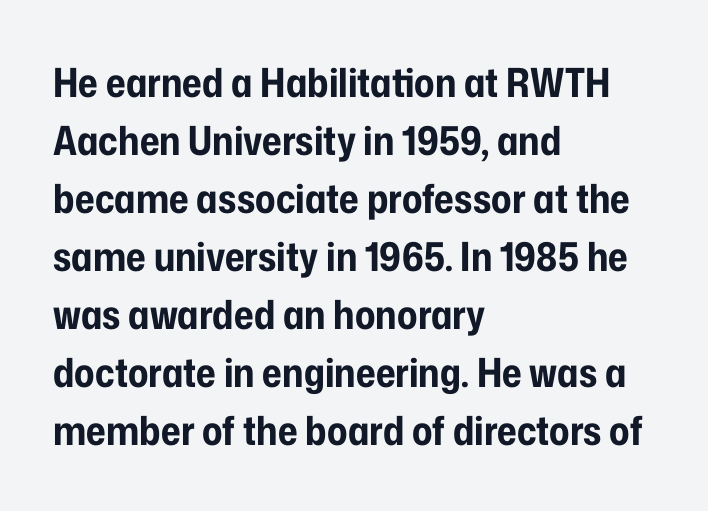
The image shows 40 px bold, condensed sans-serif type, upright; set left-aligned, normal line spacing (1.45x), normal letter spacing, not underlined; low stroke contrast and a medium x-height.
